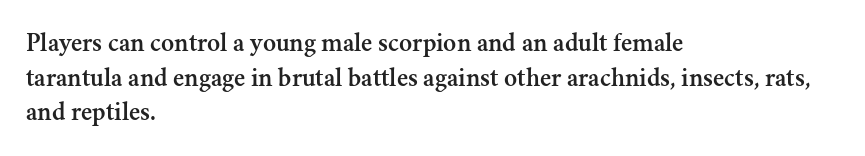
{"italic": "no", "underline": "no", "align": "left", "line_spacing": "normal", "line_spacing_ratio": 1.28, "letter_spacing": "normal", "letter_spacing_em": 0.0, "glyph_px": 27}
